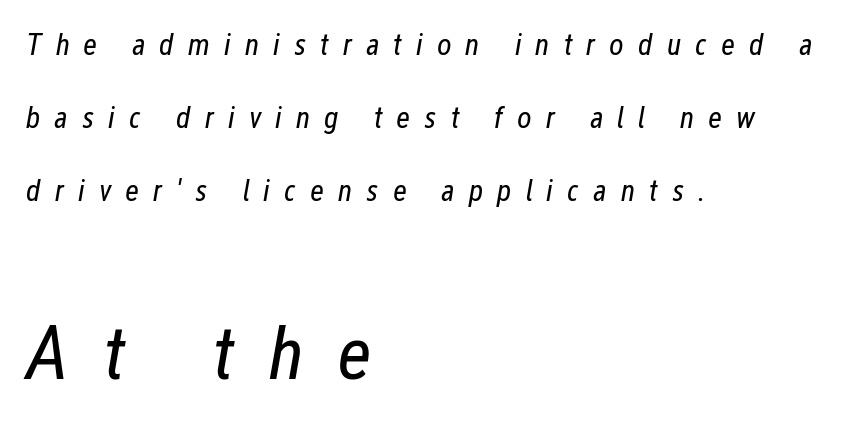
The image shows 77 px regular-weight, condensed type, italic (leaning right); set left-aligned, loose line spacing (2.36x), unusually wide letter spacing (+0.45 em), not underlined; the second (bottom) block is 2.48x larger; low stroke contrast and a medium x-height.
